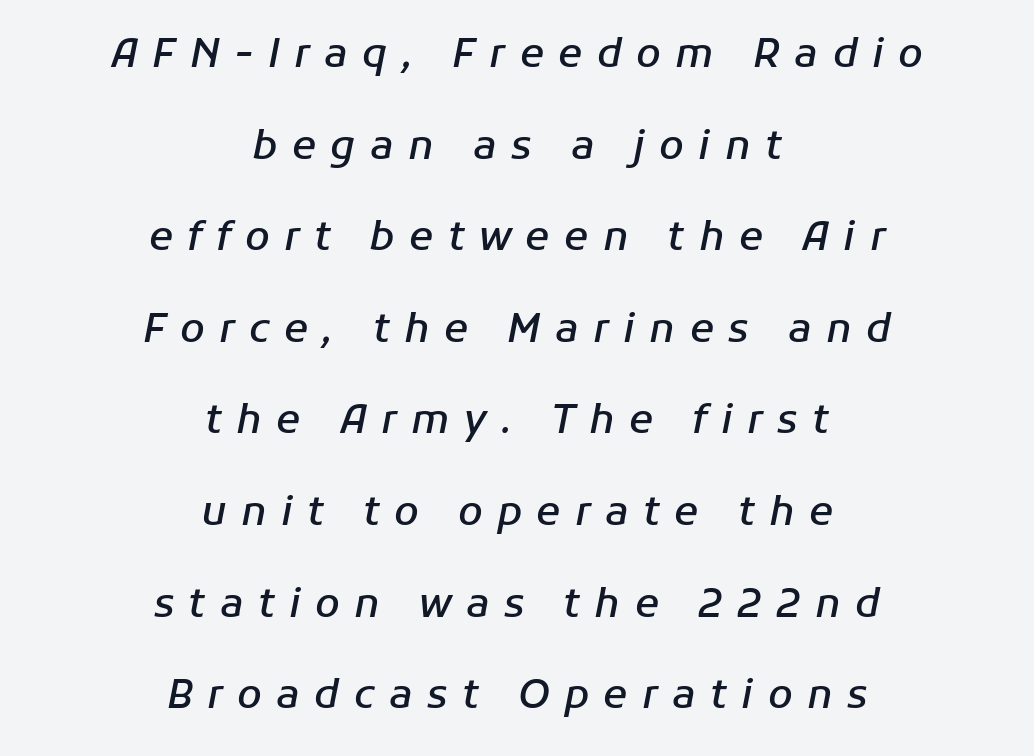
In CSS terms this would be text-align: center. The typography opts for an oblique posture over an upright one. Set as a demibold, roughly 600 on the weight scale. Rule under the text: the space is simply empty.
